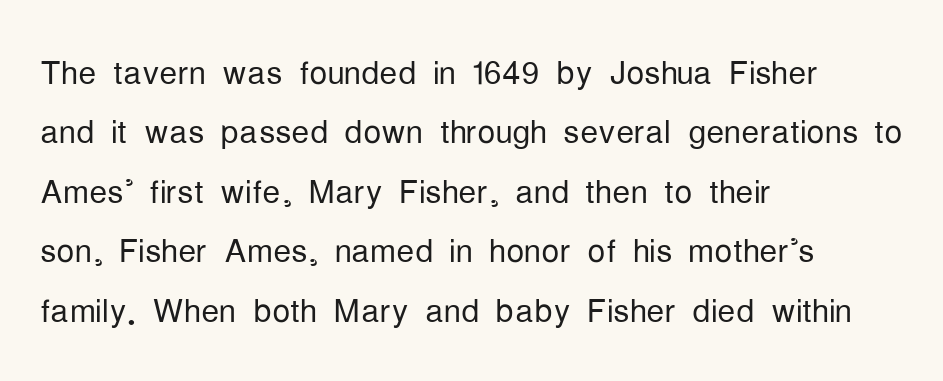
{"serif": "no", "italic": "no", "bold": "no", "weight": "light", "width": "condensed", "stroke_contrast": "low", "x_height": "medium", "monospaced": "no", "underline": "no", "align": "left", "line_spacing": "normal", "line_spacing_ratio": 1.32, "letter_spacing": "normal", "letter_spacing_em": 0.0, "glyph_px": 45}
